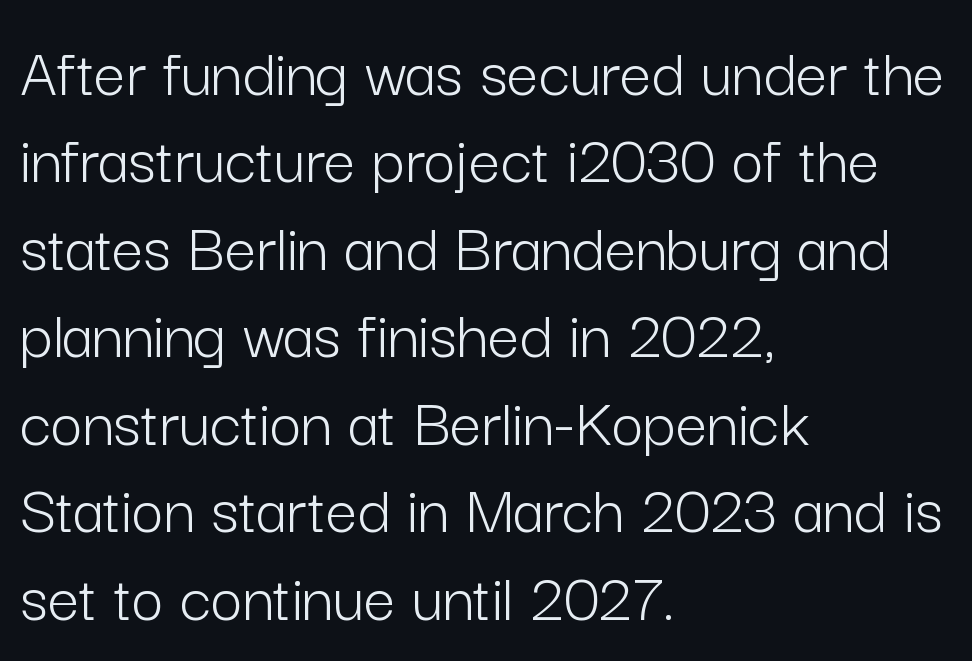
{"serif": "no", "italic": "no", "bold": "no", "weight": "light", "width": "normal", "stroke_contrast": "low", "x_height": "medium", "monospaced": "no", "underline": "no", "align": "left", "line_spacing": "normal", "line_spacing_ratio": 1.25, "letter_spacing": "normal", "letter_spacing_em": 0.0, "glyph_px": 70}
